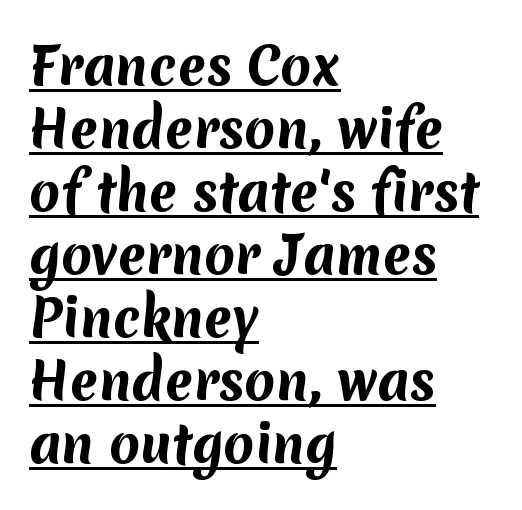
{"serif": "no", "bold": "yes", "weight": "bold", "width": "normal", "stroke_contrast": "medium", "x_height": "medium", "monospaced": "no", "underline": "yes", "align": "left", "line_spacing": "normal", "line_spacing_ratio": 1.26, "letter_spacing": "normal", "letter_spacing_em": 0.0, "glyph_px": 50}
